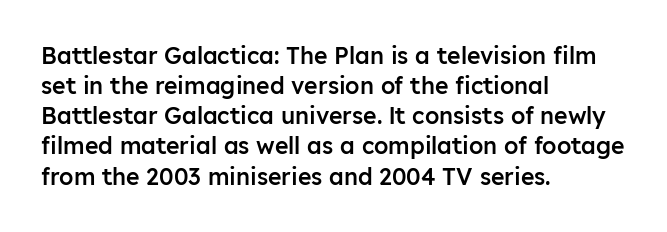
{"italic": "no", "bold": "semi", "underline": "no", "align": "left", "line_spacing": "normal", "line_spacing_ratio": 1.31, "letter_spacing": "normal", "letter_spacing_em": 0.0, "glyph_px": 23}
